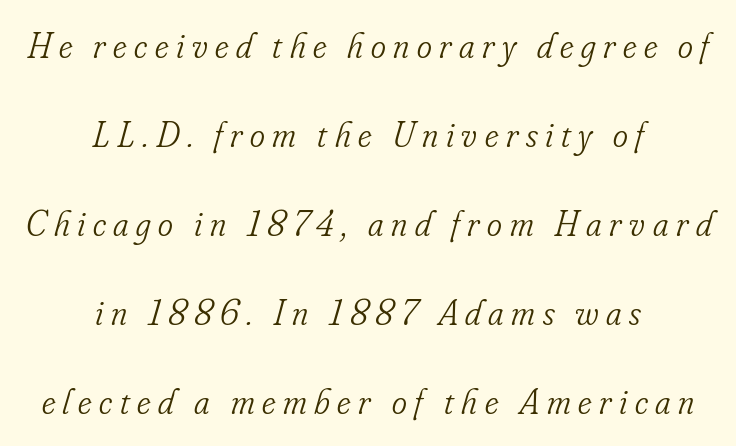
{"serif": "yes", "italic": "yes", "lean": "right", "slant_degrees": 16, "bold": "no", "weight": "light", "width": "condensed", "stroke_contrast": "low", "x_height": "small", "monospaced": "no", "underline": "no", "align": "center", "line_spacing": "loose", "line_spacing_ratio": 2.47, "letter_spacing": "wide", "letter_spacing_em": 0.21, "glyph_px": 36}
